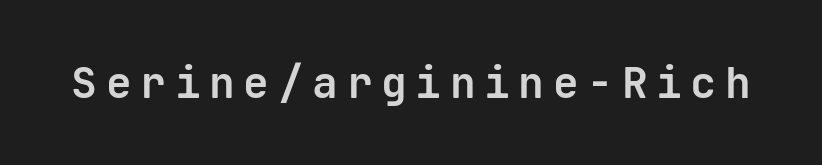
Q: Is the text bold? A: Yes.
Q: Is the text italic (slanted)? A: No, it is upright.
Q: Is the typeface a serif or a sans-serif typeface? A: Sans-serif.
Q: Is the text underlined? A: No.
Q: Is the spacing between letters normal or unusually wide? A: Unusually wide.
Q: Width (condensed, normal, or wide)? A: Normal.
Q: Stroke contrast? A: Low.
Q: x-height? A: Medium.
Q: Monospaced? A: Yes.
